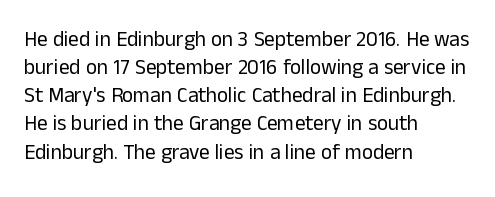
Visually the block forms a straight wall on the left and a jagged coastline on the right. Style check: upright. Bold? No — there's no thickening of the strokes. Notice how descenders clear the ascenders below comfortably — that's standard leading. Each word holds together tightly as a unit, with standard inter-letter gaps.
